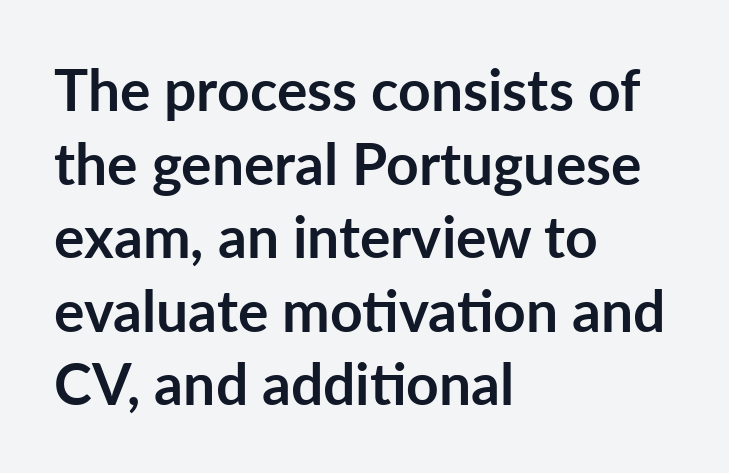
The lines sit at an ordinary, default distance from one another. The letters advance in unequal steps, a hallmark of proportional type. Typesetter's note: full bold, strokes at maximum text heaviness. A typesetter would label this face a sans. The baseline area is clear. Every character sits straight up, as roman type does.
